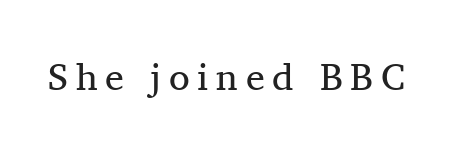
Each letter keeps its own natural width here, so spacing adapts to shape. Unlike a clean sans, this face finishes its strokes with serifs. The strip under each line holds only bare page. Students, note that the glyphs here are deliberately spaced far apart.
